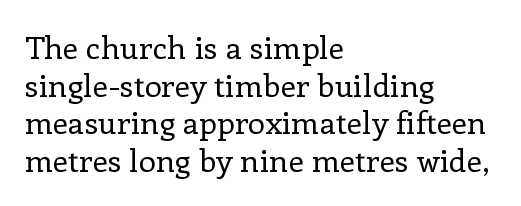
Q: Is the text bold? A: No.
Q: Is the text italic (slanted)? A: No, it is upright.
Q: Is the typeface a serif or a sans-serif typeface? A: Serif.
Q: Is the text underlined? A: No.
Q: How is the paragraph aligned? A: Left-aligned.
Q: Is the spacing between letters normal or unusually wide? A: Normal.
Q: Width (condensed, normal, or wide)? A: Normal.
Q: Stroke contrast? A: Low.
Q: x-height? A: Medium.
Q: Monospaced? A: No.
